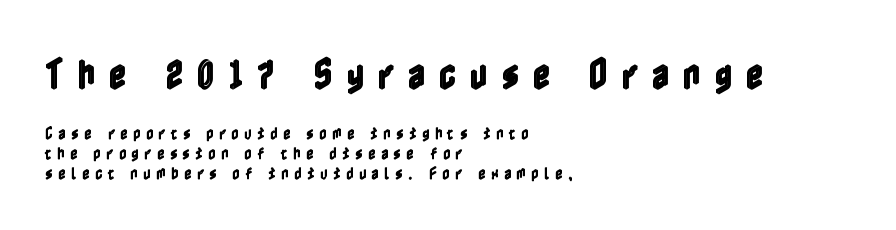
{"italic": "no", "width": "condensed", "x_height": "medium", "underline": "no", "align": "left", "line_spacing": "normal", "line_spacing_ratio": 1.43, "letter_spacing": "wide", "letter_spacing_em": 0.4, "larger_block": "first", "size_ratio": 2.43, "glyph_px": 34}
